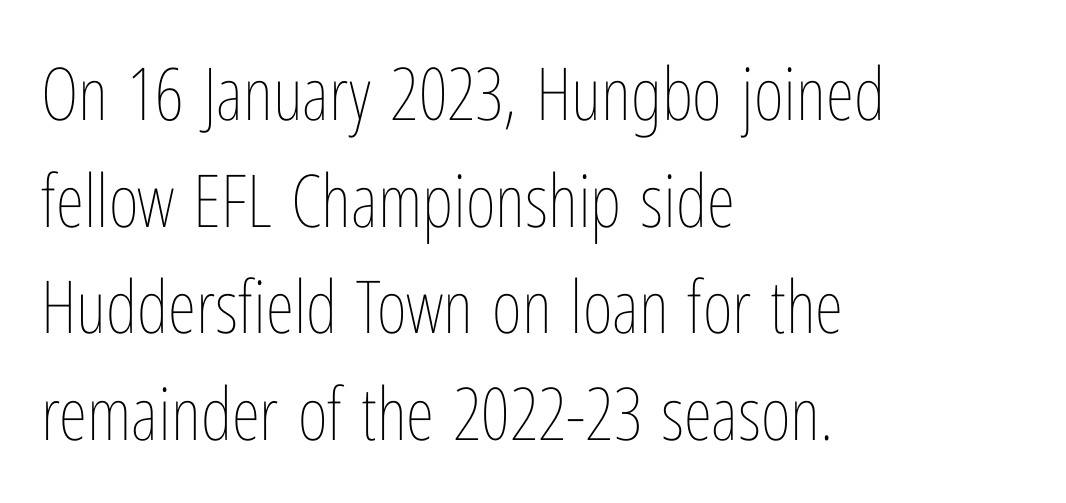
The image shows 73 px thin, condensed type, upright; set left-aligned, normal line spacing (1.46x), normal letter spacing, not underlined; low stroke contrast and a medium x-height.
